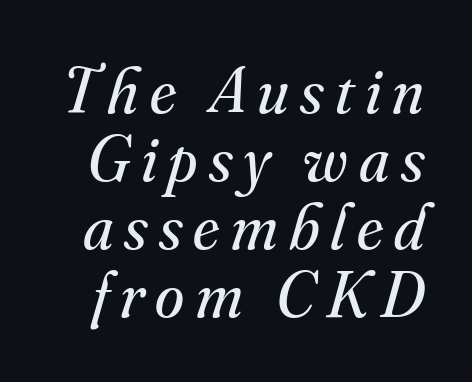
{"serif": "yes", "italic": "yes", "lean": "right", "slant_degrees": 16, "bold": "no", "weight": "regular", "width": "normal", "stroke_contrast": "medium", "x_height": "small", "monospaced": "no", "underline": "no", "line_spacing": "tight", "line_spacing_ratio": 1.03, "glyph_px": 66}
